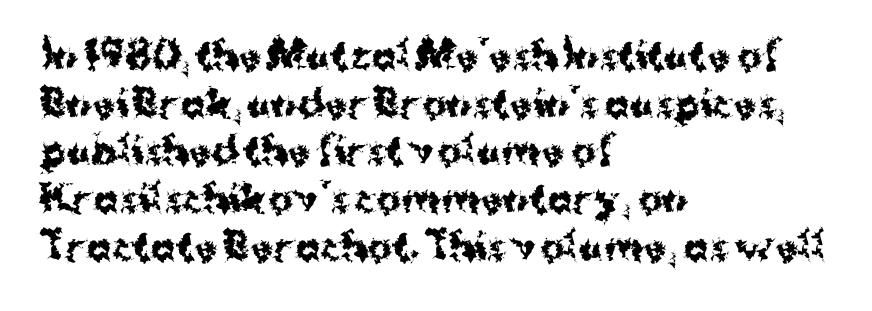
Line spacing here is normal. Underline: absent. The font is running at its bold setting. Does the type have serifs? No, each stem ends abruptly.
